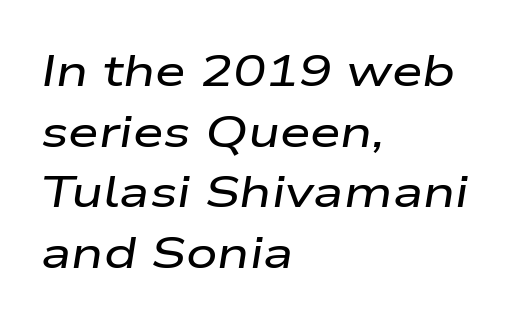
{"italic": "yes", "lean": "right", "slant_degrees": 9, "width": "wide", "stroke_contrast": "low", "x_height": "medium", "monospaced": "no", "underline": "no", "align": "left", "line_spacing": "normal", "line_spacing_ratio": 1.38, "letter_spacing": "normal", "letter_spacing_em": 0.0, "glyph_px": 44}
